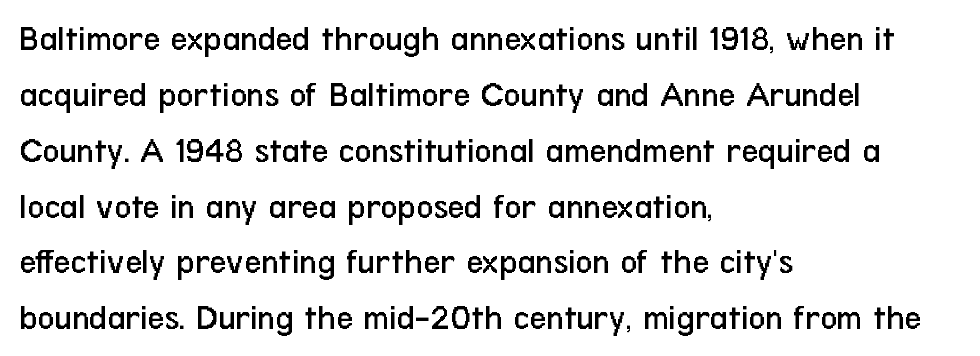
{"serif": "no", "italic": "no", "bold": "no", "weight": "regular", "width": "condensed", "stroke_contrast": "low", "x_height": "medium", "monospaced": "no", "underline": "no", "align": "left", "line_spacing": "normal", "line_spacing_ratio": 1.51, "letter_spacing": "normal", "letter_spacing_em": 0.0, "glyph_px": 37}
